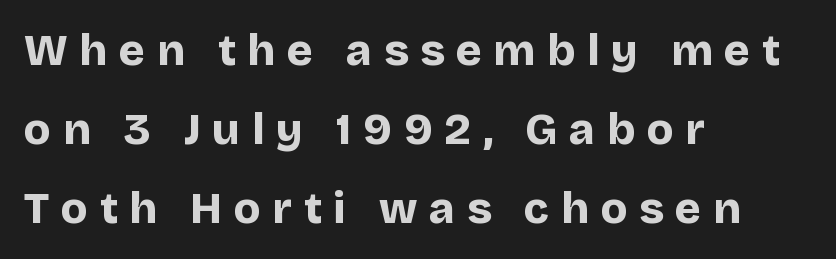
Does the weight exceed regular? Yes, all the way to bold. The space beneath each line is pristine and unruled. This is the regular roman posture of the typeface. These lines are rendered in a variable-pitch font. Is this a sans? Yes — the strokes have no serifs. The rendering anchors every line to the left-hand side.
